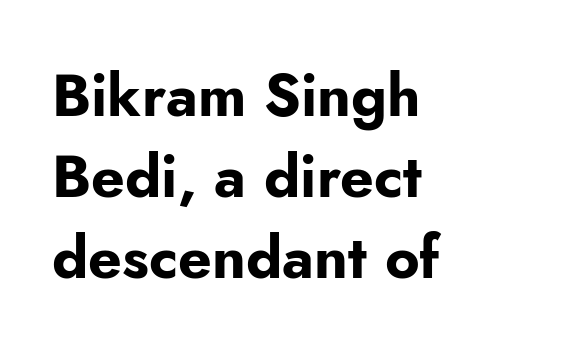
The image shows 59 px bold sans-serif type, upright; set left-aligned, normal line spacing (1.37x), normal letter spacing, not underlined; low stroke contrast and a small x-height.
